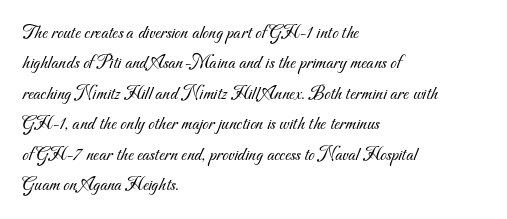
{"bold": "no", "underline": "no", "align": "left", "line_spacing": "normal", "line_spacing_ratio": 1.52, "letter_spacing": "normal", "letter_spacing_em": 0.0, "glyph_px": 20}
